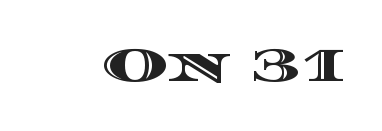
The lettering stays uniformly vertical, giving the passage a roman look. Has an underline been added? It has not. These lines are rendered in a variable-pitch font. Default kerning and tracking; the words read as compact shapes.
